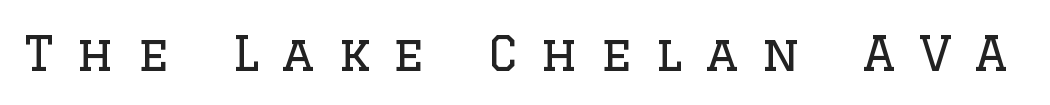
Q: Is the text bold? A: No.
Q: Is the text italic (slanted)? A: No, it is upright.
Q: Is the typeface a serif or a sans-serif typeface? A: Serif.
Q: Is the text underlined? A: No.
Q: Is the spacing between letters normal or unusually wide? A: Unusually wide.
Q: Width (condensed, normal, or wide)? A: Normal.
Q: Stroke contrast? A: Low.
Q: x-height? A: Large.
Q: Monospaced? A: No.
